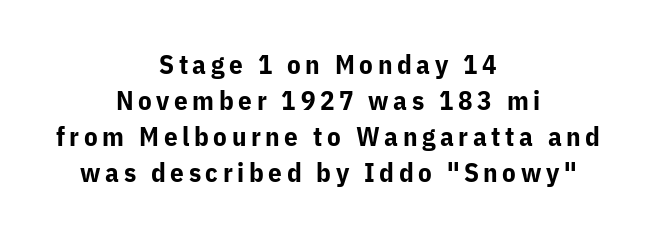
Q: Is the text bold? A: Yes.
Q: Is the text italic (slanted)? A: No, it is upright.
Q: Is the text underlined? A: No.
Q: How is the paragraph aligned? A: Centered.
Q: Is the spacing between lines tight, normal or loose? A: Normal.
